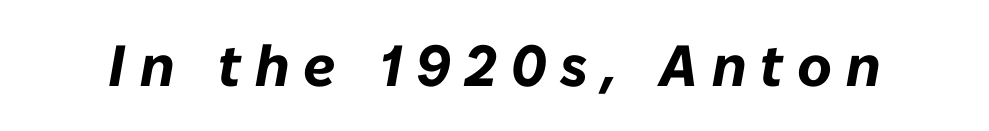
Q: Is the text bold? A: Yes.
Q: Is the text italic (slanted)? A: Yes, it leans right by about 10 degrees.
Q: Is the text underlined? A: No.
Q: Is the spacing between letters normal or unusually wide? A: Unusually wide.
Q: Width (condensed, normal, or wide)? A: Normal.
Q: Stroke contrast? A: Low.
Q: x-height? A: Medium.
Q: Monospaced? A: No.
